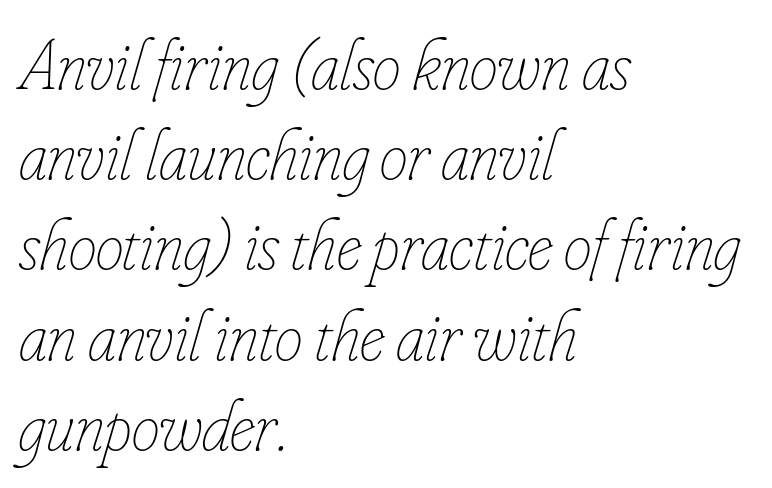
{"italic": "yes", "lean": "right", "slant_degrees": 16, "bold": "no", "weight": "thin", "width": "condensed", "stroke_contrast": "low", "x_height": "small", "monospaced": "no", "underline": "no", "align": "left", "line_spacing": "normal", "line_spacing_ratio": 1.27, "letter_spacing": "normal", "letter_spacing_em": 0.0, "glyph_px": 71}
